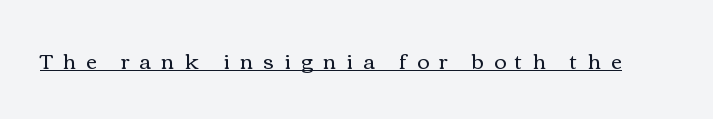
The image shows 21 px text type, upright; set unusually wide letter spacing (+0.48 em), underlined.
